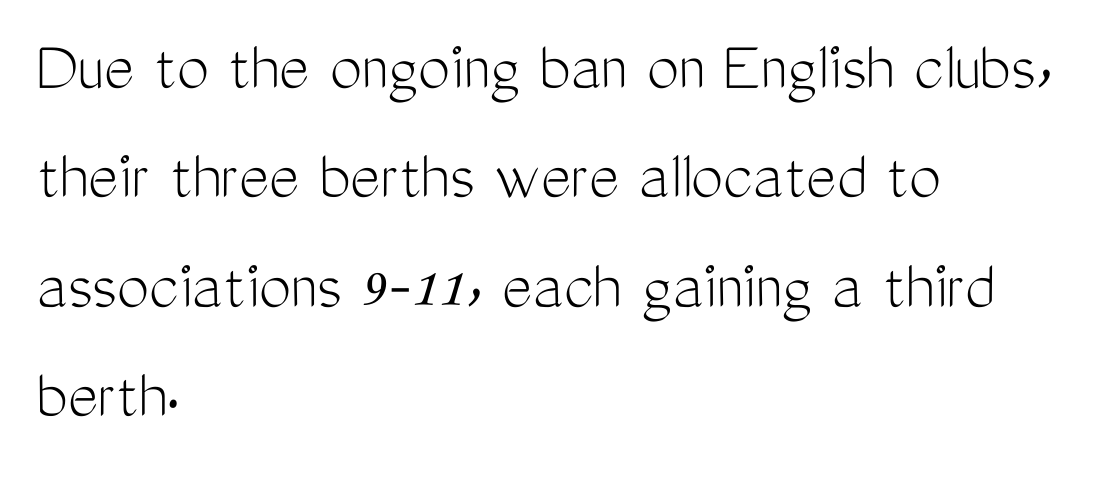
{"serif": "no", "italic": "no", "bold": "no", "weight": "light", "width": "condensed", "stroke_contrast": "medium", "x_height": "medium", "monospaced": "no", "underline": "no", "align": "left", "line_spacing": "normal", "line_spacing_ratio": 1.52, "letter_spacing": "normal", "letter_spacing_em": 0.0, "glyph_px": 72}
